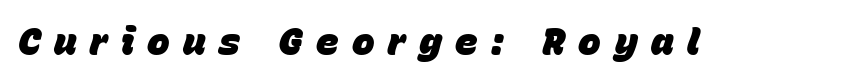
Proportional: the letters do not fall into vertical columns. On the weight axis this lands at bold, roughly 700. Each row of text sits above clean, open space. Slanted lettering throughout. The letterforms stand isolated, each surrounded by extra space.
